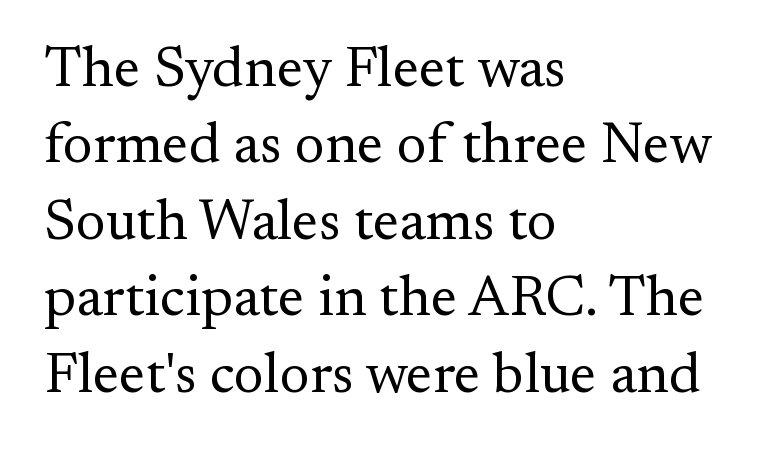
Characters remain perfectly vertical along every line. Alignment: flush left. The space between consecutive lines is moderate. The letters advance in unequal steps, a hallmark of proportional type.
